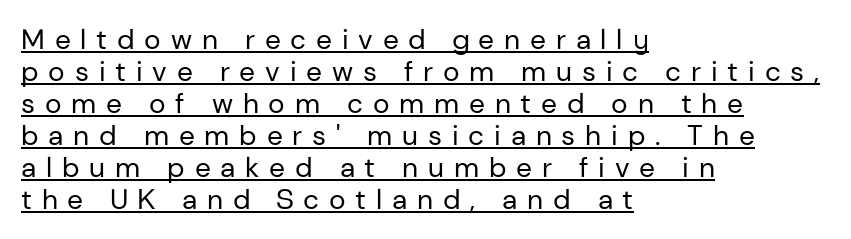
The image shows 28 px regular-weight sans-serif type, upright; set left-aligned, tight line spacing (1.14x), unusually wide letter spacing (+0.35 em), underlined; low stroke contrast and a medium x-height.
